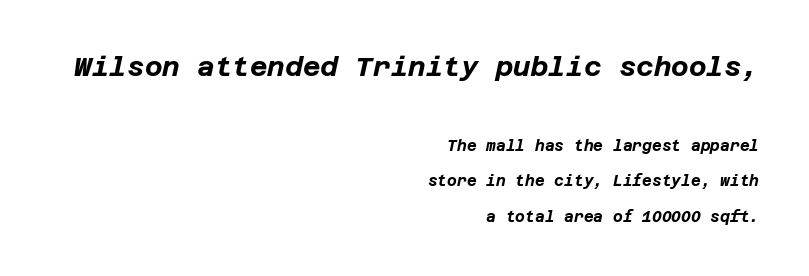
The image shows 27 px bold type, italic (leaning right); set right-aligned, loose line spacing (2.37x), normal letter spacing, not underlined; the first (top) block is 1.8x larger.
